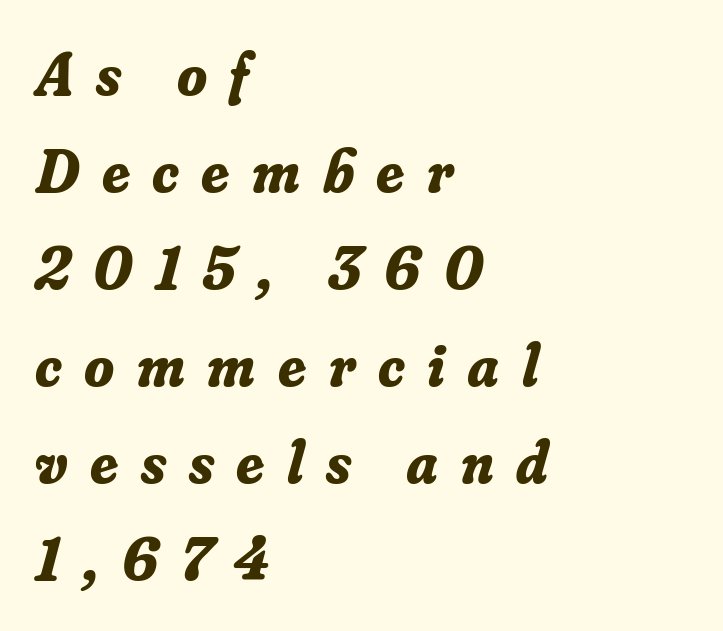
{"serif": "yes", "italic": "yes", "lean": "right", "slant_degrees": 16, "bold": "yes", "weight": "bold", "width": "normal", "stroke_contrast": "low", "x_height": "small", "monospaced": "no", "underline": "no", "align": "left", "line_spacing": "normal", "line_spacing_ratio": 1.59, "letter_spacing": "wide", "letter_spacing_em": 0.37, "glyph_px": 61}
